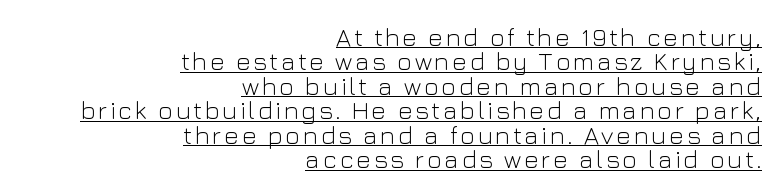
Q: Is the text bold? A: No.
Q: Is the text italic (slanted)? A: No, it is upright.
Q: Is the text underlined? A: Yes.
Q: How is the paragraph aligned? A: Right-aligned.
Q: Is the spacing between lines tight, normal or loose? A: Tight.
